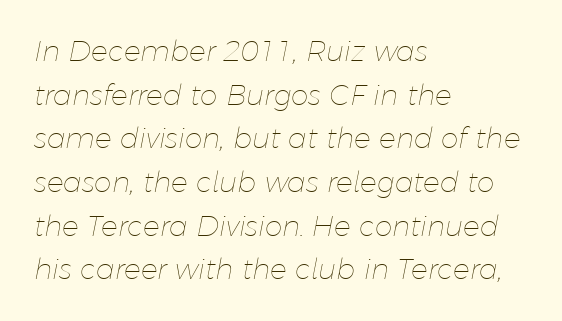
The lettering tilts uniformly, giving the passage an italic look. The rows are spaced the way most documents space them. Think of a printed novel: that variable character pitch is what you see here. Ink coverage per letter is moderate at most. A student would call this left alignment; a typographer would say flush left, rag right. Unmarked baselines from the first word to the last.
